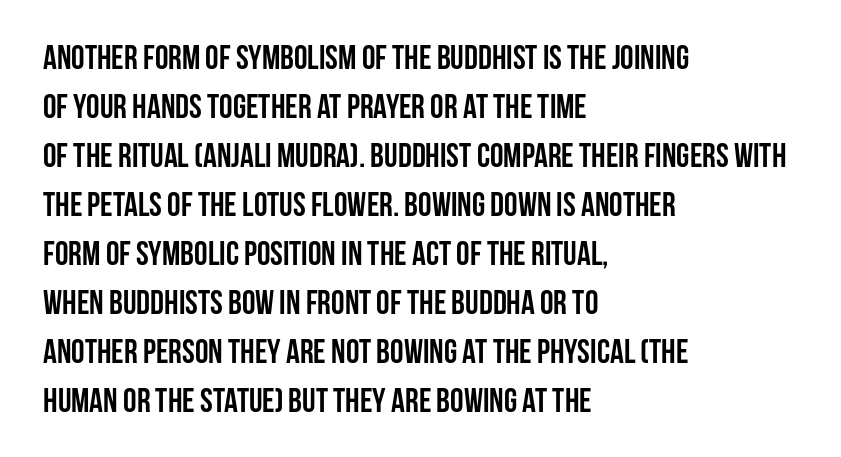
{"serif": "no", "italic": "no", "bold": "yes", "weight": "semibold", "width": "condensed", "stroke_contrast": "low", "x_height": "large", "monospaced": "no", "underline": "no", "align": "left", "line_spacing": "normal", "line_spacing_ratio": 1.44, "letter_spacing": "normal", "letter_spacing_em": 0.0, "glyph_px": 34}
